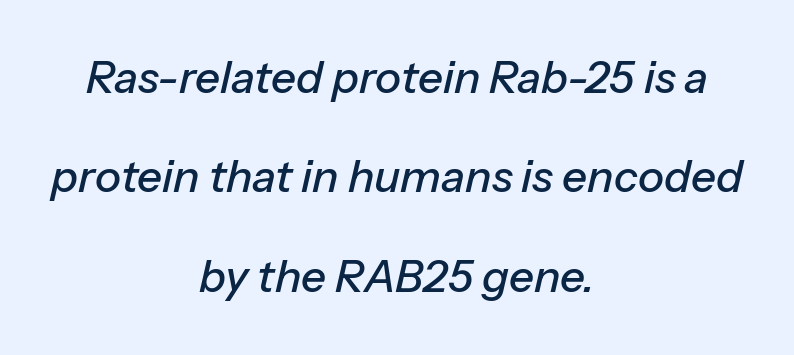
Q: Is the text italic (slanted)? A: Yes, it leans right by about 13 degrees.
Q: Is the text underlined? A: No.
Q: How is the paragraph aligned? A: Centered.
Q: Is the spacing between letters normal or unusually wide? A: Normal.
Q: Is the spacing between lines tight, normal or loose? A: Loose.
Q: Width (condensed, normal, or wide)? A: Normal.
Q: Stroke contrast? A: Low.
Q: x-height? A: Medium.
Q: Monospaced? A: No.
